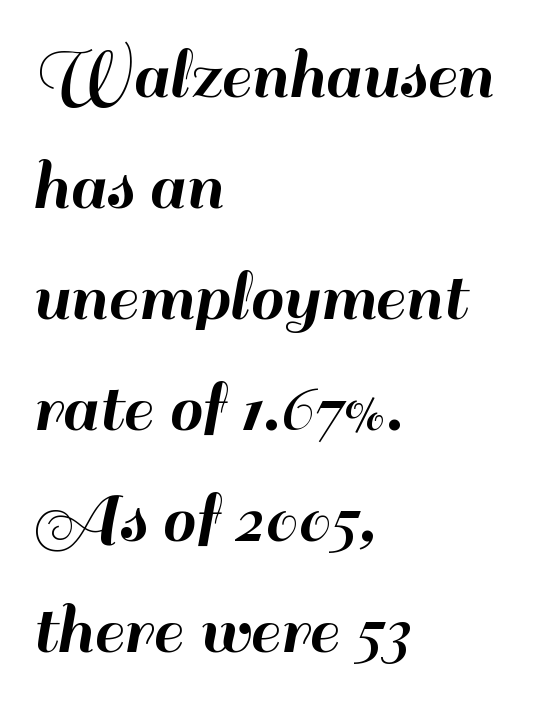
This rendering leaves character spacing at its baseline value. The space between consecutive lines is moderate. What kind of face is this? One without serifs — a sans.
